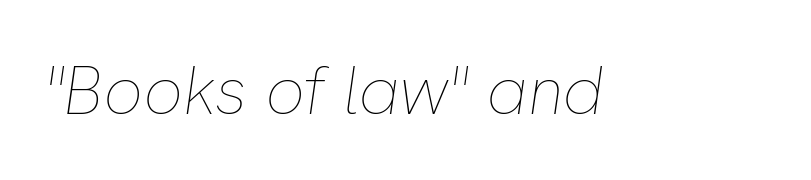
Q: Is the text bold? A: No.
Q: Is the text italic (slanted)? A: Yes, it leans right by about 8 degrees.
Q: Is the text underlined? A: No.
Q: Is the spacing between letters normal or unusually wide? A: Normal.
Q: Width (condensed, normal, or wide)? A: Normal.
Q: Stroke contrast? A: Low.
Q: x-height? A: Medium.
Q: Monospaced? A: No.
